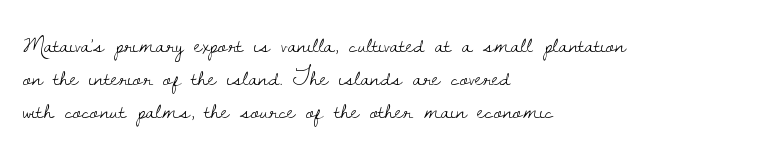
Q: Is the text bold? A: No.
Q: Is the text italic (slanted)? A: Yes.
Q: Is the text underlined? A: No.
Q: How is the paragraph aligned? A: Left-aligned.
Q: Is the spacing between letters normal or unusually wide? A: Normal.
Q: Is the spacing between lines tight, normal or loose? A: Normal.
